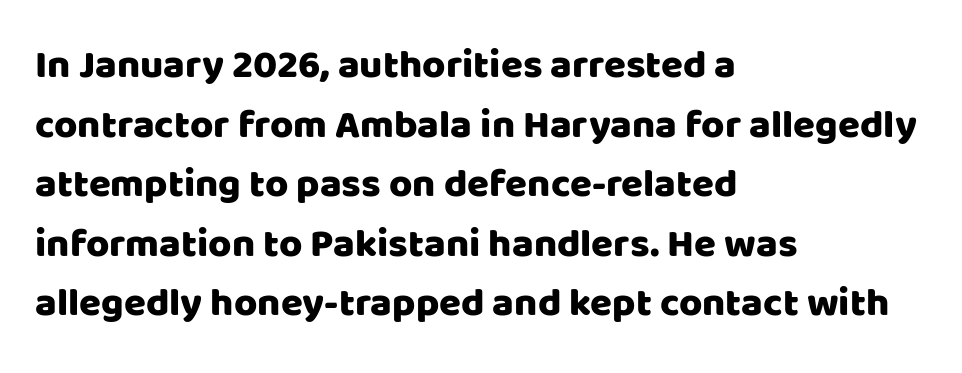
{"serif": "no", "italic": "no", "width": "normal", "stroke_contrast": "low", "x_height": "large", "monospaced": "no", "underline": "no", "align": "left", "line_spacing": "normal", "line_spacing_ratio": 1.49, "letter_spacing": "normal", "letter_spacing_em": 0.0, "glyph_px": 40}
